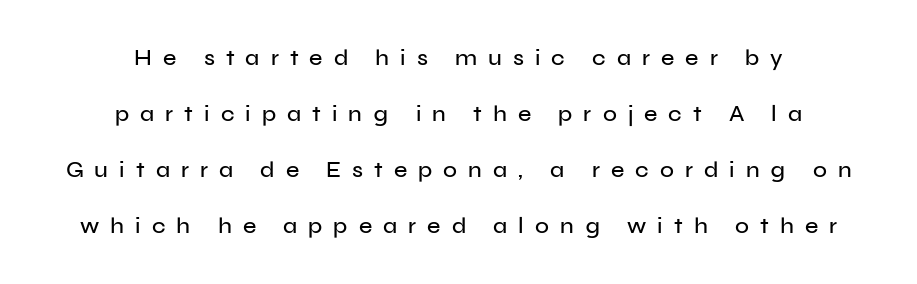
Q: Is the text italic (slanted)? A: No, it is upright.
Q: Is the text underlined? A: No.
Q: How is the paragraph aligned? A: Centered.
Q: Is the spacing between letters normal or unusually wide? A: Unusually wide.
Q: Is the spacing between lines tight, normal or loose? A: Loose.
